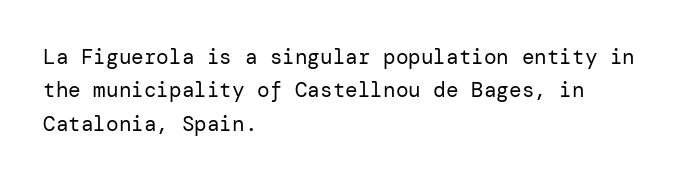
{"italic": "no", "bold": "no", "underline": "no", "align": "left", "line_spacing": "normal", "line_spacing_ratio": 1.59, "letter_spacing": "normal", "letter_spacing_em": 0.0, "glyph_px": 21}
